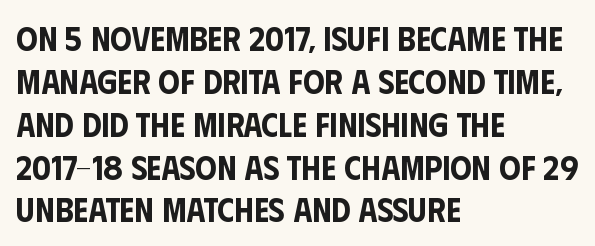
{"serif": "no", "italic": "no", "width": "condensed", "stroke_contrast": "low", "x_height": "large", "monospaced": "no", "underline": "no", "align": "left", "line_spacing": "normal", "line_spacing_ratio": 1.26, "letter_spacing": "normal", "letter_spacing_em": 0.0, "glyph_px": 34}
